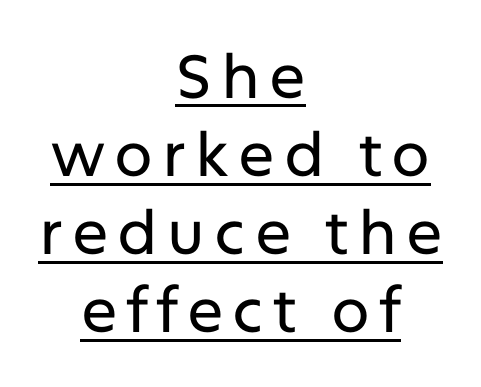
Is this a fixed-width face? No — the glyphs have proportional, varying widths. Line spacing here is normal. Posture: upright roman. A baseline rule has been typeset under these characters. This rendering employs a face without finishing strokes, i.e., a sans-serif.
